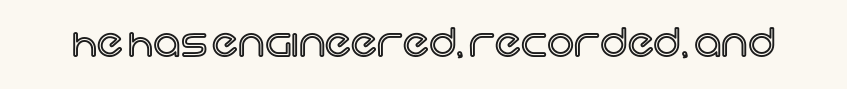
Q: Is the text italic (slanted)? A: No, it is upright.
Q: Is the text underlined? A: No.
Q: Is the spacing between letters normal or unusually wide? A: Normal.
Q: Width (condensed, normal, or wide)? A: Normal.
Q: x-height? A: Large.
Q: Monospaced? A: No.
